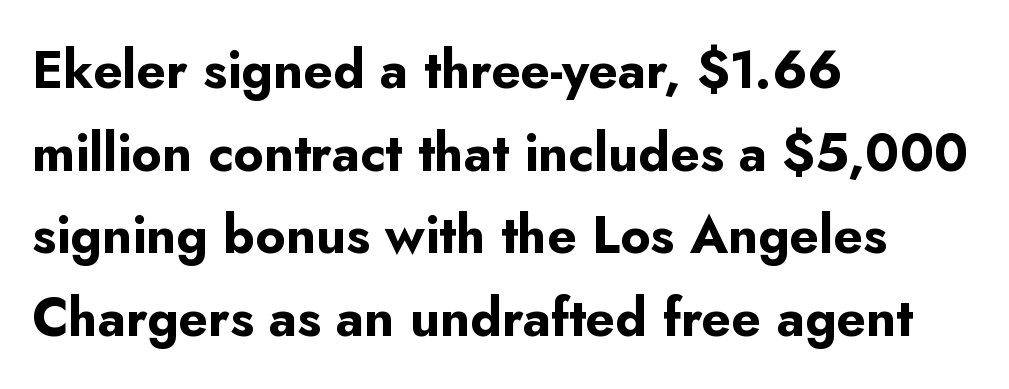
Observe the absence of serifs on each vertical stroke in this sample. Glance below the letters and you will spot only blank space. How would I describe the line gaps? Plain and ordinary. Is the type bold? Yes — the strokes are clearly thick and heavy.
